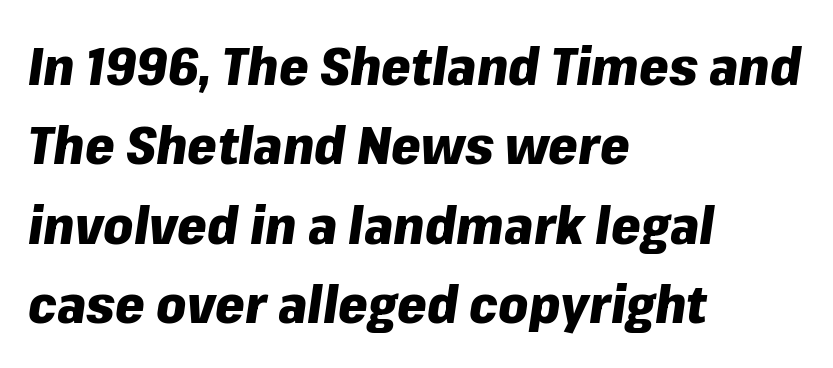
{"italic": "yes", "lean": "right", "slant_degrees": 8, "bold": "yes", "weight": "heavy", "width": "normal", "stroke_contrast": "low", "x_height": "medium", "monospaced": "no", "underline": "no", "align": "left", "line_spacing": "normal", "line_spacing_ratio": 1.5, "letter_spacing": "normal", "letter_spacing_em": 0.0, "glyph_px": 53}
